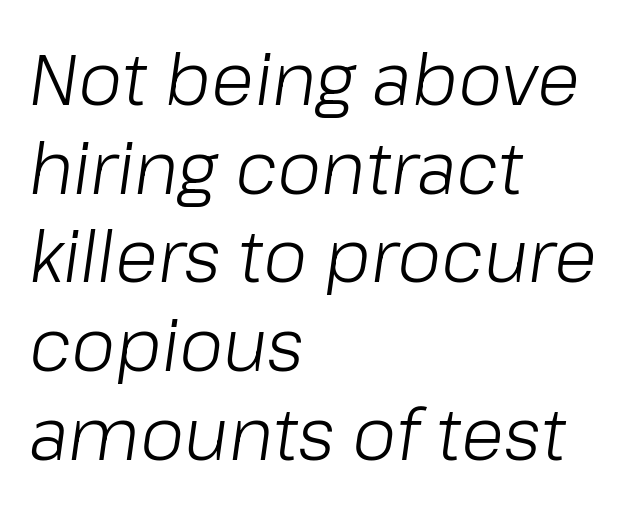
Q: Is the text bold? A: No.
Q: Is the text italic (slanted)? A: Yes, it leans right by about 8 degrees.
Q: Is the text underlined? A: No.
Q: How is the paragraph aligned? A: Left-aligned.
Q: Is the spacing between letters normal or unusually wide? A: Normal.
Q: Is the spacing between lines tight, normal or loose? A: Normal.
Q: Width (condensed, normal, or wide)? A: Normal.
Q: Stroke contrast? A: Low.
Q: x-height? A: Medium.
Q: Monospaced? A: No.
